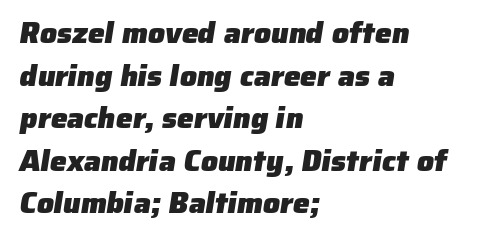
The setting favours the left margin, as ordinary paragraphs usually do. Varying glyph widths throughout — classic text-font behaviour. The rendering keeps characters at their native spacing. These lines are composed in type without serifs. Thick stems and heavy bowls — unmistakably bold. Unmarked baselines from the first word to the last.
